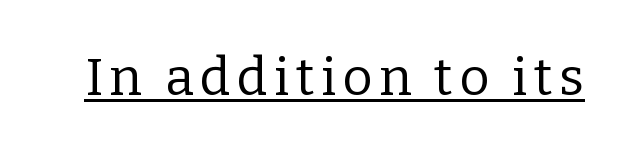
The image shows 52 px regular-weight serif type, upright; set underlined; low stroke contrast and a medium x-height.
